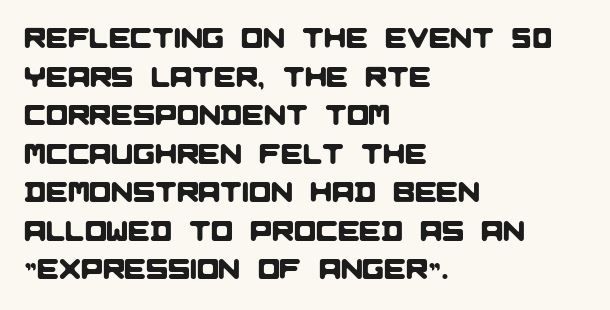
The image shows 29 px sans-serif type; set left-aligned, normal line spacing (1.33x), normal letter spacing, not underlined; low stroke contrast and a large x-height.
